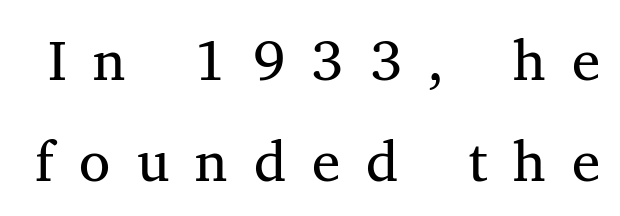
The rendering inserts visible extra space after every character. The letters carry serifs — small finishing strokes at the ends of their stems. Stems and bowls with no extra thickness — not bold. Italic: no, the glyphs are upright roman. The foot of each line stays bare and open.
